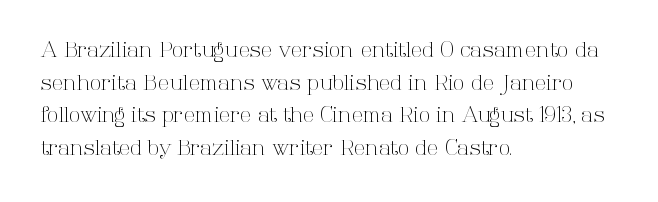
{"italic": "no", "bold": "no", "underline": "no", "align": "left", "line_spacing": "normal", "line_spacing_ratio": 1.55, "letter_spacing": "normal", "letter_spacing_em": 0.0, "glyph_px": 21}
